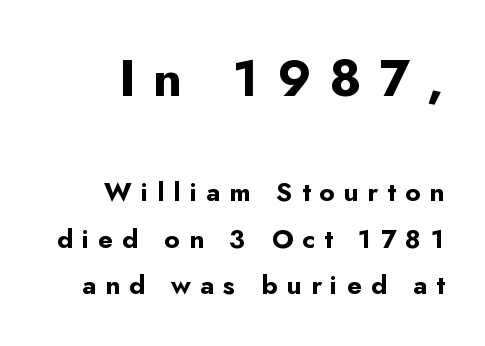
Q: Is the text bold? A: Yes.
Q: Is the text italic (slanted)? A: No, it is upright.
Q: Is the typeface a serif or a sans-serif typeface? A: Sans-serif.
Q: Is the text underlined? A: No.
Q: How is the paragraph aligned? A: Right-aligned.
Q: Is the spacing between letters normal or unusually wide? A: Unusually wide.
Q: Which block of text is set in a larger size, the first (top) or the second (bottom)? A: The first (top) one.
Q: Width (condensed, normal, or wide)? A: Normal.
Q: Stroke contrast? A: Low.
Q: x-height? A: Small.
Q: Monospaced? A: No.
